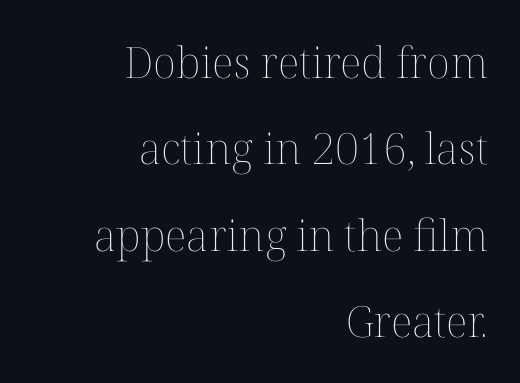
The image shows 43 px thin type, upright; set right-aligned, loose line spacing (2.01x), normal letter spacing, not underlined; medium stroke contrast and a medium x-height.
